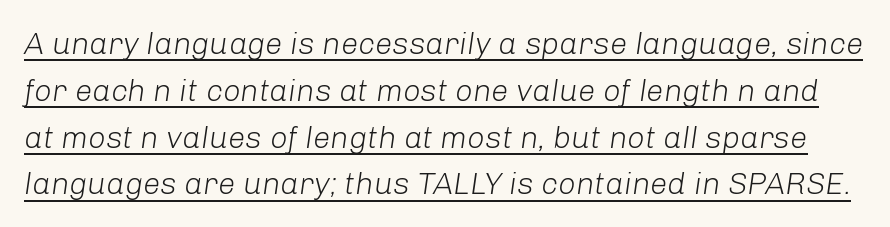
{"italic": "yes", "lean": "right", "slant_degrees": 8, "bold": "no", "weight": "light", "width": "normal", "stroke_contrast": "low", "x_height": "medium", "monospaced": "no", "underline": "yes", "line_spacing": "normal", "line_spacing_ratio": 1.51, "letter_spacing": "normal", "letter_spacing_em": 0.0, "glyph_px": 31}
